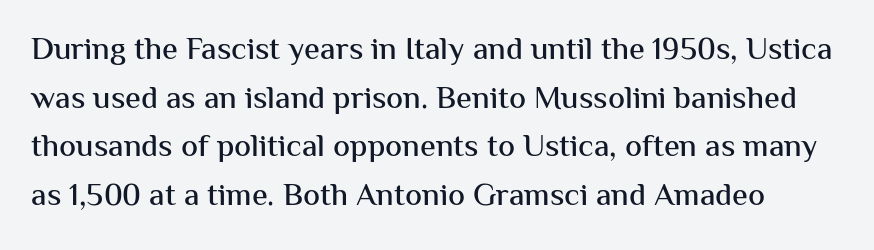
Only glyphs here, with clear space below each row. Varying glyph widths throughout — classic text-font behaviour. Do the letters lean? They stand straight. This sample uses plain, unmodified letter spacing. Examine the stroke ends and you'll find no serifs. Leading: standard.
